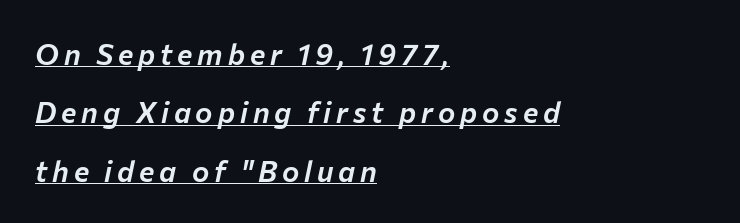
{"italic": "yes", "lean": "right", "slant_degrees": 12, "width": "normal", "stroke_contrast": "low", "x_height": "medium", "monospaced": "no", "underline": "yes", "align": "left", "line_spacing": "loose", "line_spacing_ratio": 2.01, "glyph_px": 29}
